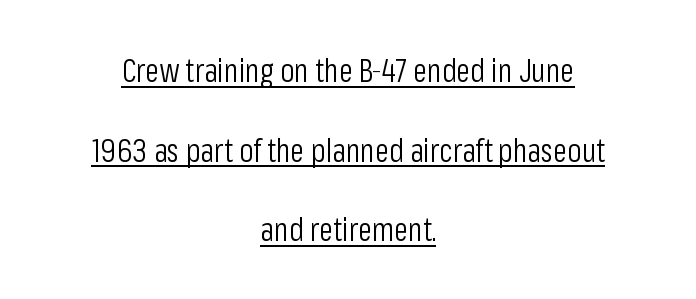
The image shows 32 px light, condensed sans-serif type, upright; set centered, loose line spacing (2.49x), normal letter spacing, underlined; low stroke contrast and a medium x-height.
